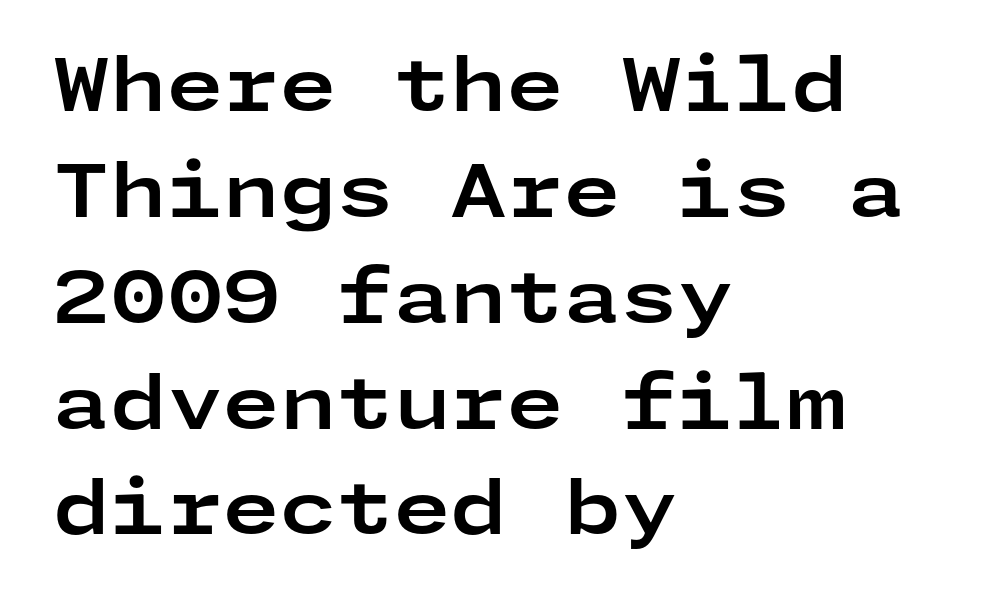
This is heavy type, rendered in bold. What kind of face is this? One without serifs — a sans. Unlike italic type, these characters show no tilt at all. Each line starts at the same left margin while the right side varies. Horizontal bands of white between lines are of average thickness. Words appear dense and cohesive because spacing is normal.
